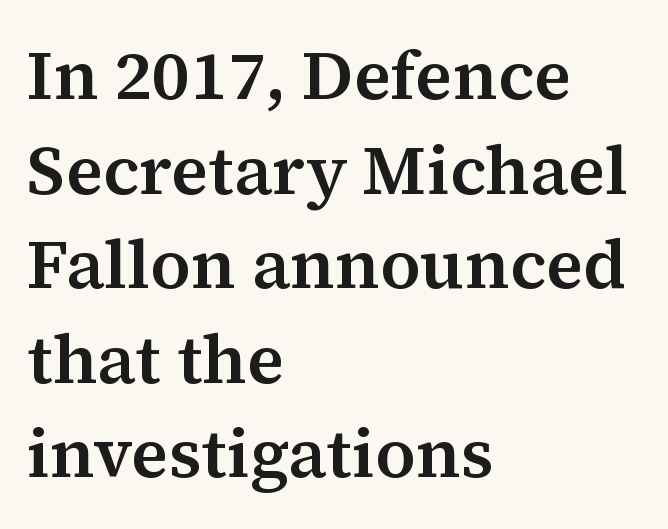
Q: Is the text italic (slanted)? A: No, it is upright.
Q: Is the typeface a serif or a sans-serif typeface? A: Serif.
Q: Is the text underlined? A: No.
Q: How is the paragraph aligned? A: Left-aligned.
Q: Is the spacing between letters normal or unusually wide? A: Normal.
Q: Is the spacing between lines tight, normal or loose? A: Normal.
Q: Width (condensed, normal, or wide)? A: Normal.
Q: Stroke contrast? A: Medium.
Q: x-height? A: Medium.
Q: Monospaced? A: No.
